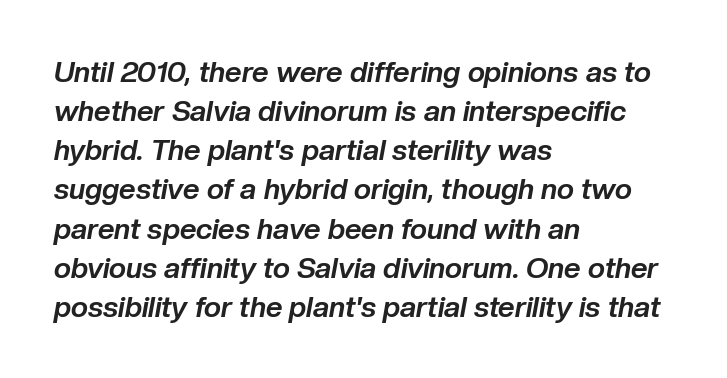
{"italic": "yes", "lean": "right", "slant_degrees": 10, "bold": "yes", "weight": "bold", "width": "normal", "stroke_contrast": "low", "x_height": "medium", "monospaced": "no", "underline": "no", "align": "left", "line_spacing": "normal", "line_spacing_ratio": 1.35, "letter_spacing": "normal", "letter_spacing_em": 0.0, "glyph_px": 29}
